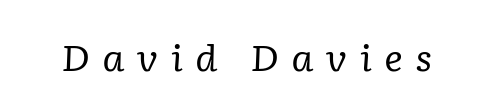
Q: Is the text bold? A: No.
Q: Is the text italic (slanted)? A: Yes, it leans right by about 2 degrees.
Q: Is the typeface a serif or a sans-serif typeface? A: Serif.
Q: Is the text underlined? A: No.
Q: Is the spacing between letters normal or unusually wide? A: Unusually wide.
Q: Width (condensed, normal, or wide)? A: Normal.
Q: Stroke contrast? A: Low.
Q: x-height? A: Medium.
Q: Monospaced? A: No.
